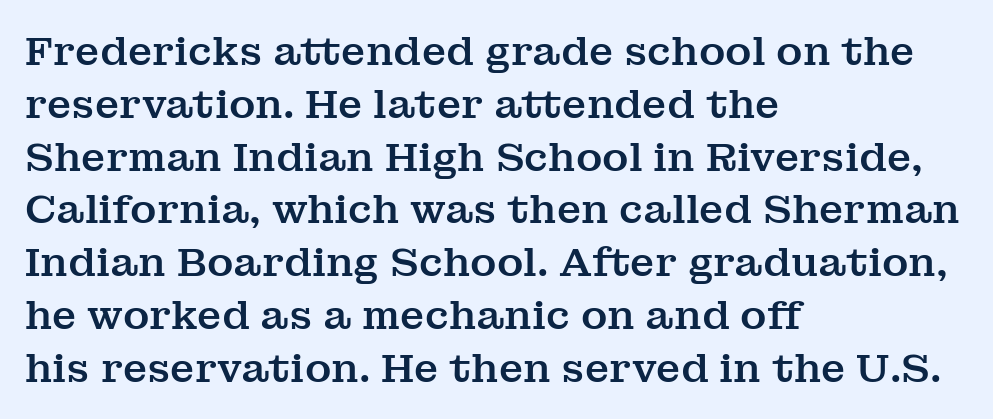
{"serif": "yes", "italic": "no", "width": "normal", "stroke_contrast": "medium", "x_height": "medium", "monospaced": "no", "underline": "no", "align": "left", "line_spacing": "normal", "line_spacing_ratio": 1.32, "letter_spacing": "normal", "letter_spacing_em": 0.0, "glyph_px": 40}
